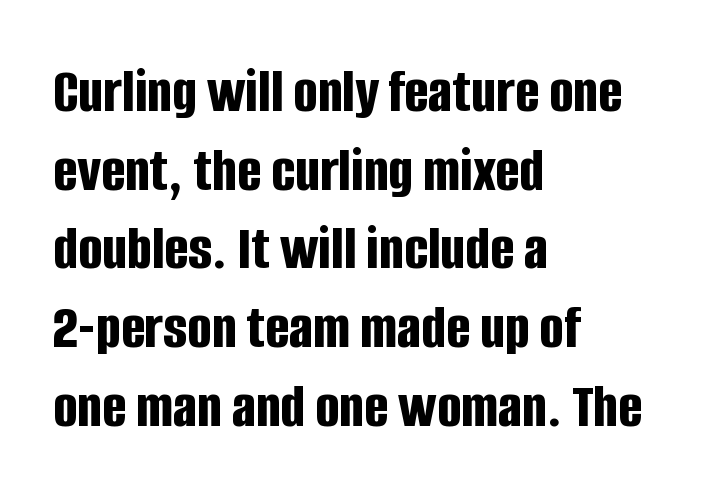
{"serif": "no", "italic": "no", "bold": "yes", "weight": "bold", "width": "condensed", "stroke_contrast": "low", "x_height": "large", "monospaced": "no", "underline": "no", "align": "left", "line_spacing_ratio": 1.23, "letter_spacing": "normal", "letter_spacing_em": 0.0, "glyph_px": 64}
